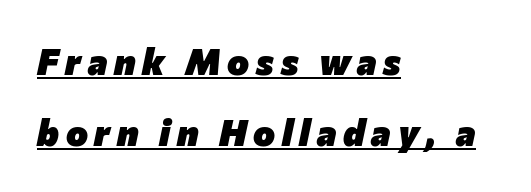
The image shows 37 px heavy type, italic (leaning right); set left-aligned, loose line spacing (1.92x), underlined; low stroke contrast and a medium x-height.
